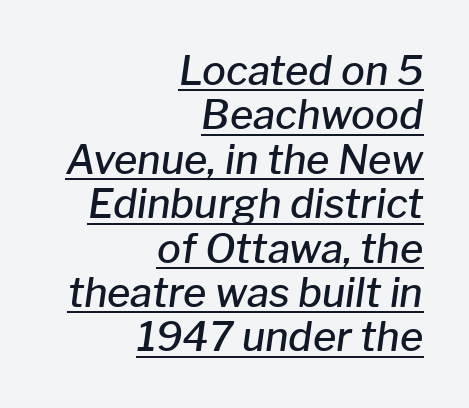
The image shows 40 px semibold type, italic (leaning right); set right-aligned, tight line spacing (1.11x), normal letter spacing, underlined; low stroke contrast and a medium x-height.
